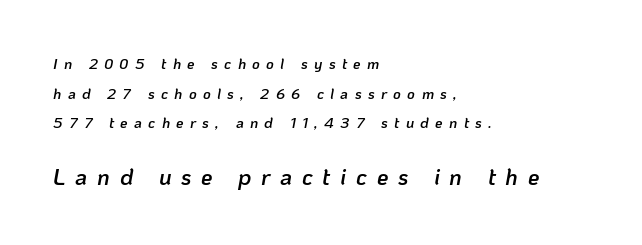
The image shows 23 px text type, italic (leaning right); set left-aligned, loose line spacing (1.98x), unusually wide letter spacing (+0.42 em), not underlined; the second (bottom) block is 1.53x larger.
